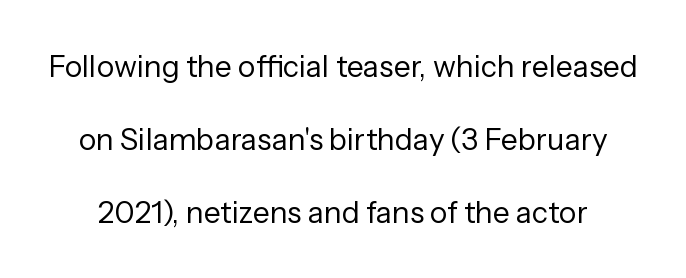
The image shows 30 px regular-weight sans-serif type, upright; set loose line spacing (2.43x), normal letter spacing, not underlined; low stroke contrast and a medium x-height.
